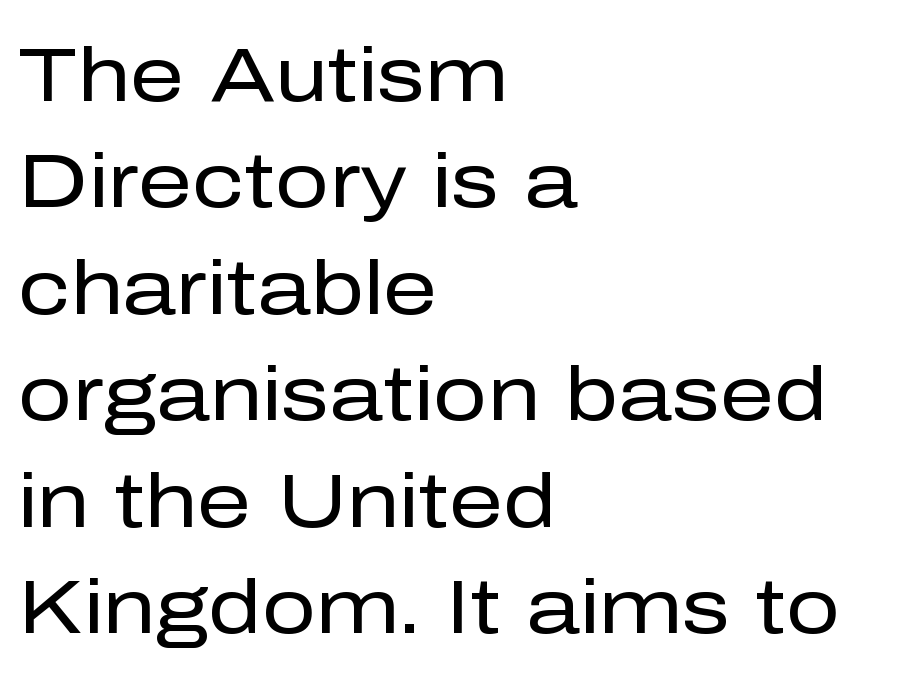
Here the designer chose a conventional face with non-uniform glyph widths. The string is rendered with underlining switched off. Is the block centered? No — it sits flush against the left margin. This is sans-serif lettering, the kind often seen on screens and signage. The typography opts for an upright posture over an oblique one. The weight would be labelled regular, book, light, or lighter still.
